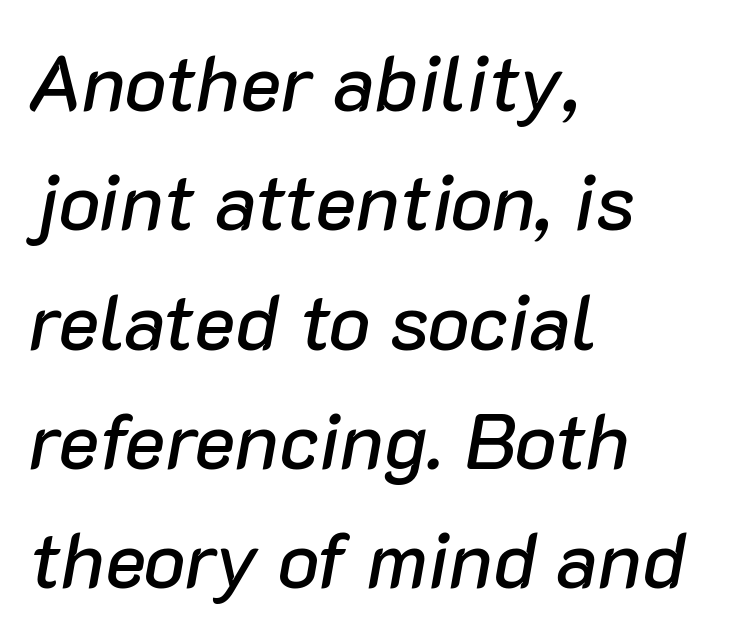
{"italic": "yes", "lean": "right", "slant_degrees": 10, "width": "normal", "stroke_contrast": "low", "x_height": "medium", "monospaced": "no", "underline": "no", "align": "left", "line_spacing": "normal", "line_spacing_ratio": 1.53, "letter_spacing": "normal", "letter_spacing_em": 0.0, "glyph_px": 78}
